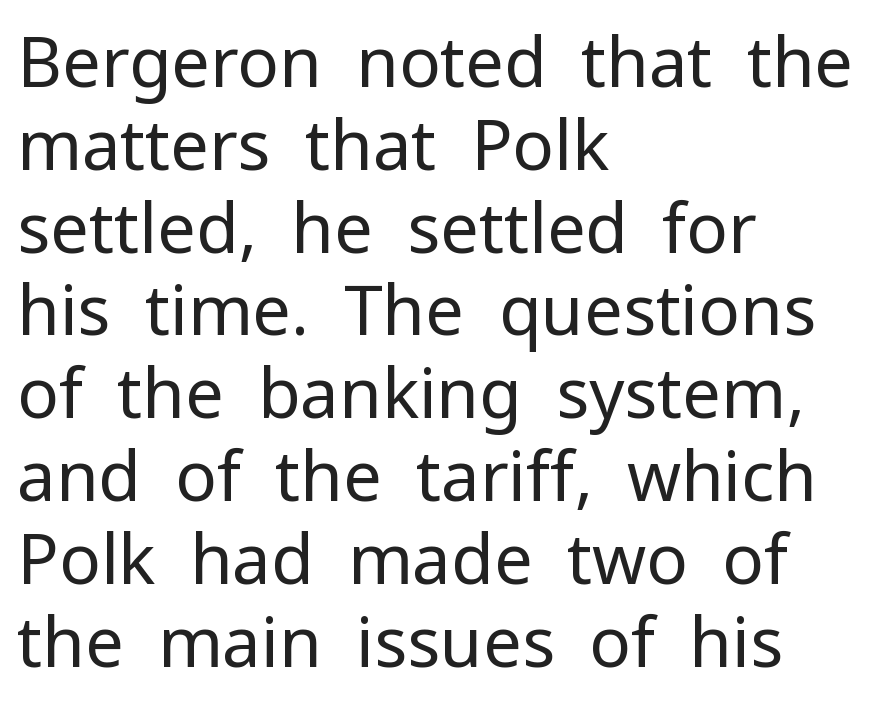
Q: Is the text bold? A: No.
Q: Is the text italic (slanted)? A: No, it is upright.
Q: Is the typeface a serif or a sans-serif typeface? A: Sans-serif.
Q: Is the text underlined? A: No.
Q: How is the paragraph aligned? A: Left-aligned.
Q: Is the spacing between letters normal or unusually wide? A: Normal.
Q: Width (condensed, normal, or wide)? A: Normal.
Q: Stroke contrast? A: Low.
Q: x-height? A: Medium.
Q: Monospaced? A: No.
